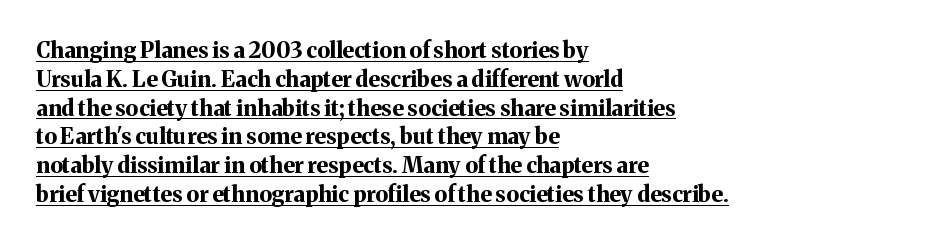
The sample's only ornament is a line tracing under the words. Does extra space separate the letters? No, they use regular spacing. Typesetter's note: full bold, strokes at maximum text heaviness. Alignment: flush left. Whoever set this chose a conventional vertical rhythm.
